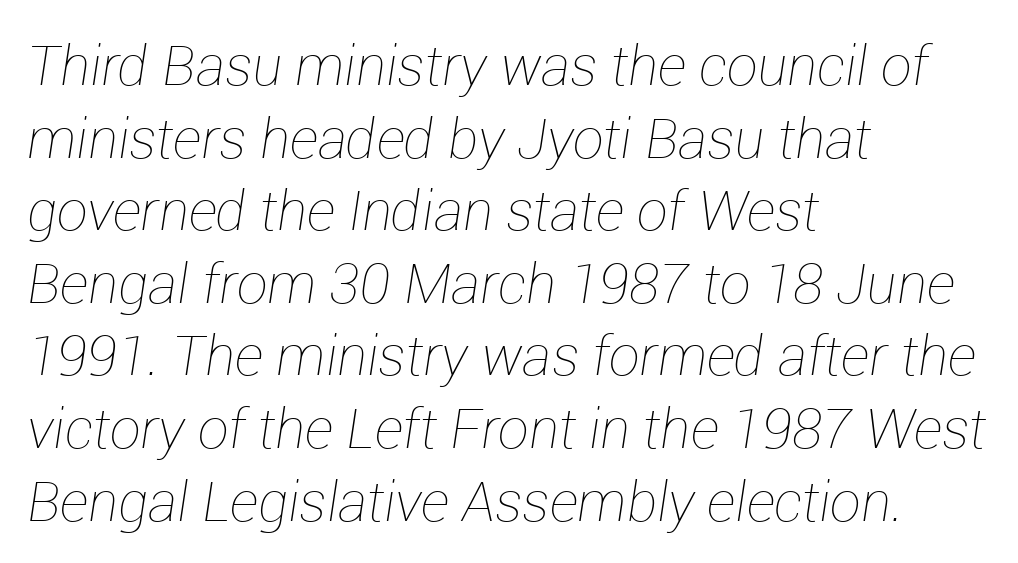
{"italic": "yes", "lean": "right", "slant_degrees": 12, "bold": "no", "weight": "thin", "width": "normal", "stroke_contrast": "low", "x_height": "medium", "monospaced": "no", "underline": "no", "align": "left", "line_spacing": "normal", "line_spacing_ratio": 1.32, "letter_spacing": "normal", "letter_spacing_em": 0.0, "glyph_px": 55}
